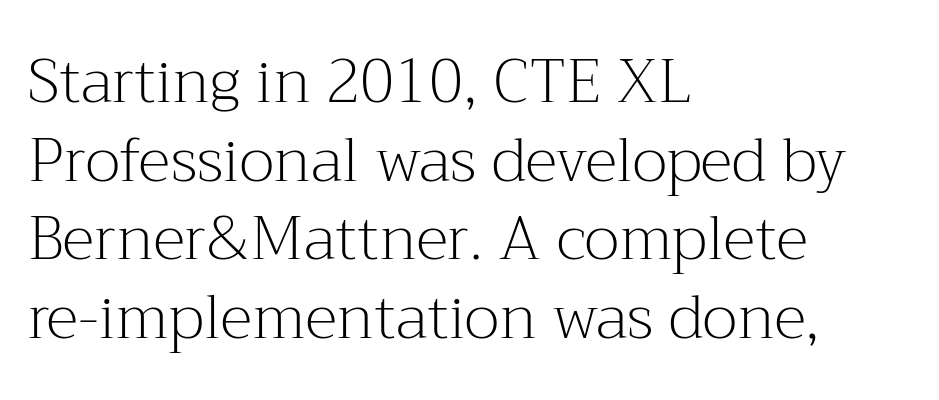
Posture: vertical. Type without underlining. Spacing verdict: proportional, widths tailored to each character. Caption: multi-line text, flush left, ragged right.
